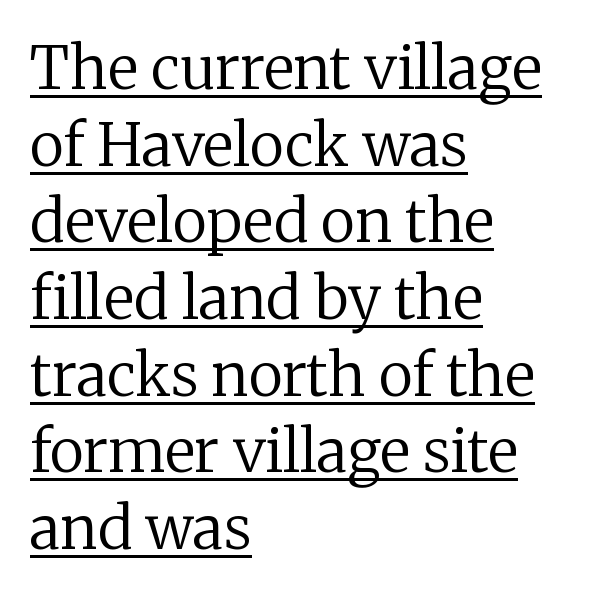
The rendered words wear a rule along their underside. Stems here are at most as thick as an everyday book face. A typesetter would call this proportional, since set widths differ per character. The font family rendered here belongs to the serif group. This block has exactly the height ordinary leading produces. It's the straight-up-and-down kind of type.
